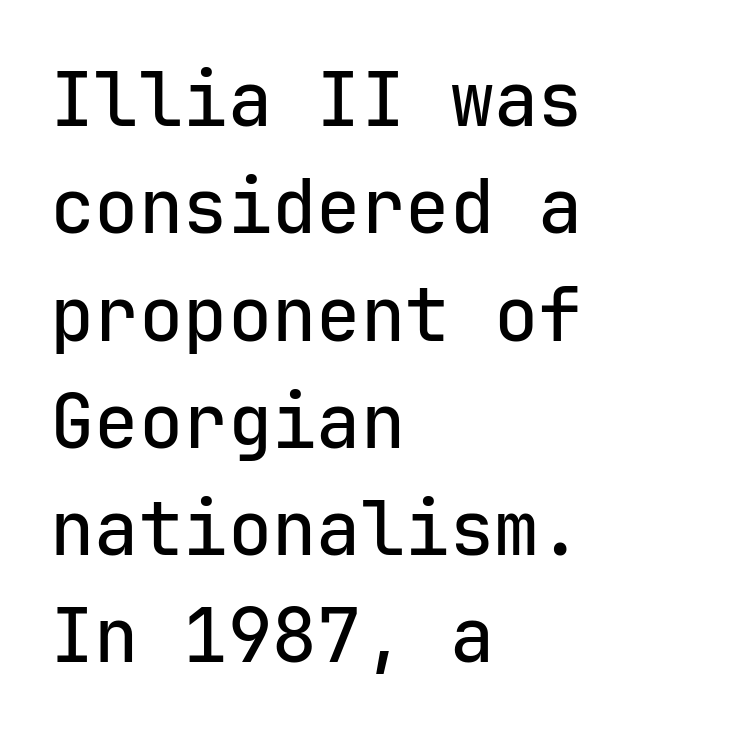
The image shows 74 px sans-serif type, upright, monospaced; set left-aligned, normal line spacing (1.45x), normal letter spacing, not underlined; low stroke contrast and a medium x-height.
